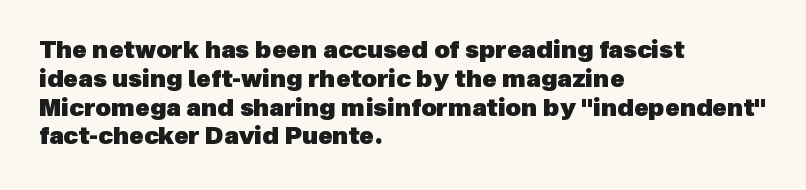
Q: Is the text bold? A: Yes.
Q: Is the text underlined? A: No.
Q: How is the paragraph aligned? A: Left-aligned.
Q: Is the spacing between letters normal or unusually wide? A: Normal.
